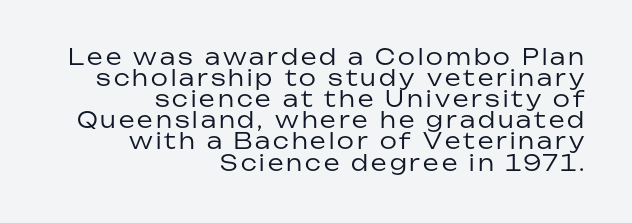
The image shows 22 px text type, upright; set right-aligned, tight line spacing (0.96x), not underlined.
